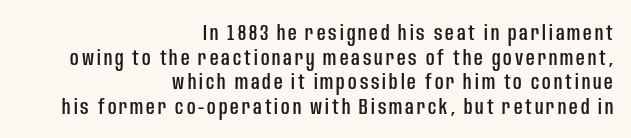
{"italic": "no", "underline": "no", "align": "right", "line_spacing_ratio": 1.17, "glyph_px": 21}
